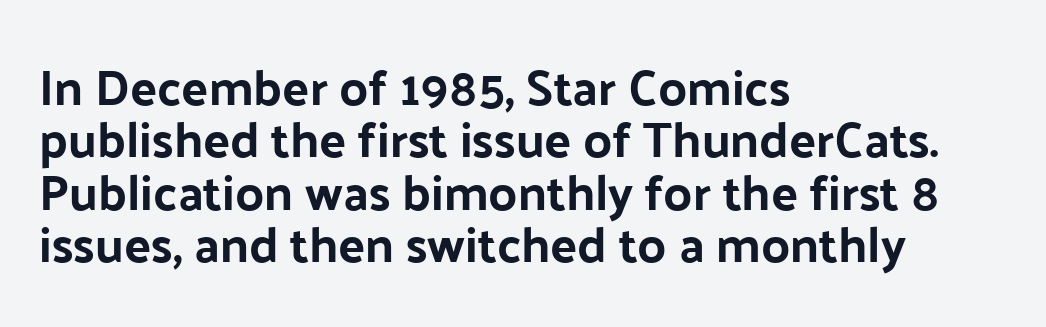
Q: Is the text italic (slanted)? A: No, it is upright.
Q: Is the typeface a serif or a sans-serif typeface? A: Sans-serif.
Q: Is the text underlined? A: No.
Q: How is the paragraph aligned? A: Left-aligned.
Q: Is the spacing between letters normal or unusually wide? A: Normal.
Q: Is the spacing between lines tight, normal or loose? A: Tight.
Q: Width (condensed, normal, or wide)? A: Normal.
Q: Stroke contrast? A: Low.
Q: x-height? A: Medium.
Q: Monospaced? A: No.
